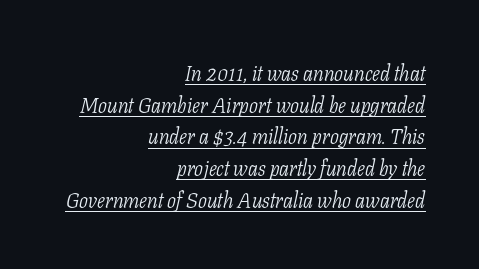
The image shows 21 px text type, italic (leaning right); set right-aligned, normal line spacing (1.51x), normal letter spacing, underlined.
